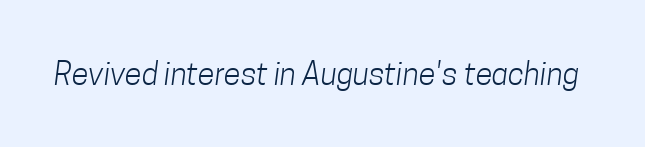
The image shows 31 px light, condensed sans-serif type; set normal letter spacing, not underlined; low stroke contrast and a medium x-height.
